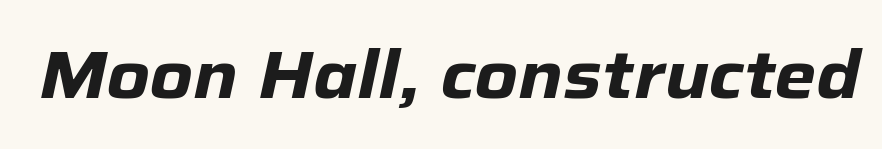
The image shows 67 px heavy type, italic (leaning right); set normal letter spacing, not underlined; low stroke contrast and a medium x-height.
